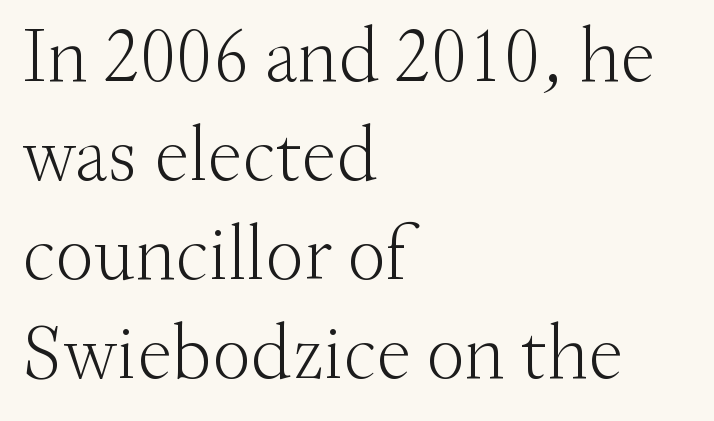
Q: Is the text bold? A: No.
Q: Is the text italic (slanted)? A: No, it is upright.
Q: Is the typeface a serif or a sans-serif typeface? A: Serif.
Q: Is the text underlined? A: No.
Q: How is the paragraph aligned? A: Left-aligned.
Q: Is the spacing between letters normal or unusually wide? A: Normal.
Q: Is the spacing between lines tight, normal or loose? A: Normal.
Q: Width (condensed, normal, or wide)? A: Normal.
Q: Stroke contrast? A: Medium.
Q: x-height? A: Small.
Q: Monospaced? A: No.
